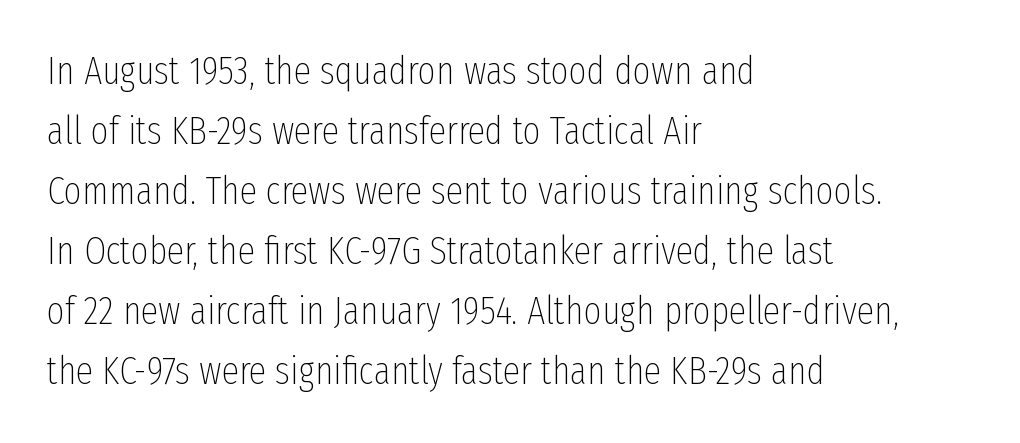
These lines are rendered in a variable-pitch font. The passage shown has conventional tracking throughout. Heaviness? Minimal to ordinary, like unemphasized prose. Has an underline been added? It has not. Summary of vertical rhythm: regular, with standard interline spacing.
